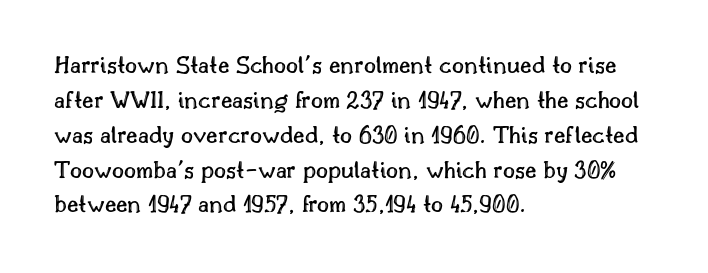
{"italic": "no", "underline": "no", "align": "left", "line_spacing": "normal", "line_spacing_ratio": 1.34, "letter_spacing": "normal", "letter_spacing_em": 0.0, "glyph_px": 26}
